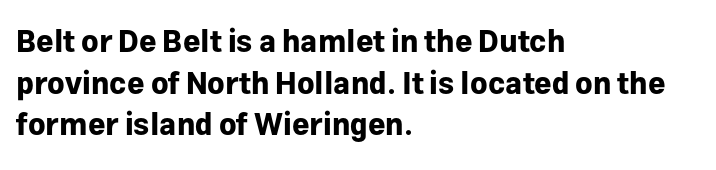
Q: Is the text bold? A: Yes.
Q: Is the text italic (slanted)? A: No, it is upright.
Q: Is the typeface a serif or a sans-serif typeface? A: Sans-serif.
Q: Is the text underlined? A: No.
Q: How is the paragraph aligned? A: Left-aligned.
Q: Is the spacing between letters normal or unusually wide? A: Normal.
Q: Is the spacing between lines tight, normal or loose? A: Normal.
Q: Width (condensed, normal, or wide)? A: Normal.
Q: Stroke contrast? A: Low.
Q: x-height? A: Medium.
Q: Monospaced? A: No.
